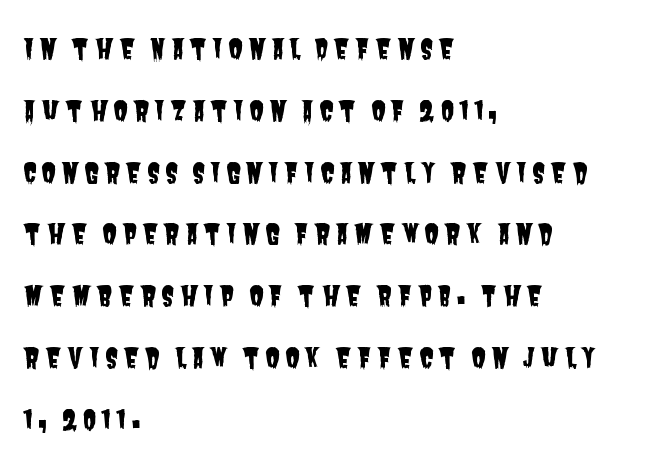
The foot of each line stays bare and open. Widely set lines give the paragraph a tall, airy silhouette. The rag falls on the right side of this text block.
